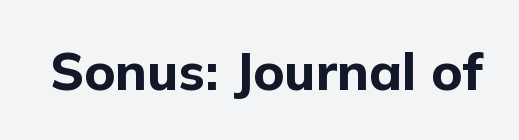
{"serif": "no", "italic": "no", "bold": "yes", "weight": "bold", "width": "normal", "stroke_contrast": "low", "x_height": "medium", "monospaced": "no", "underline": "no", "letter_spacing": "normal", "letter_spacing_em": 0.0, "glyph_px": 52}
